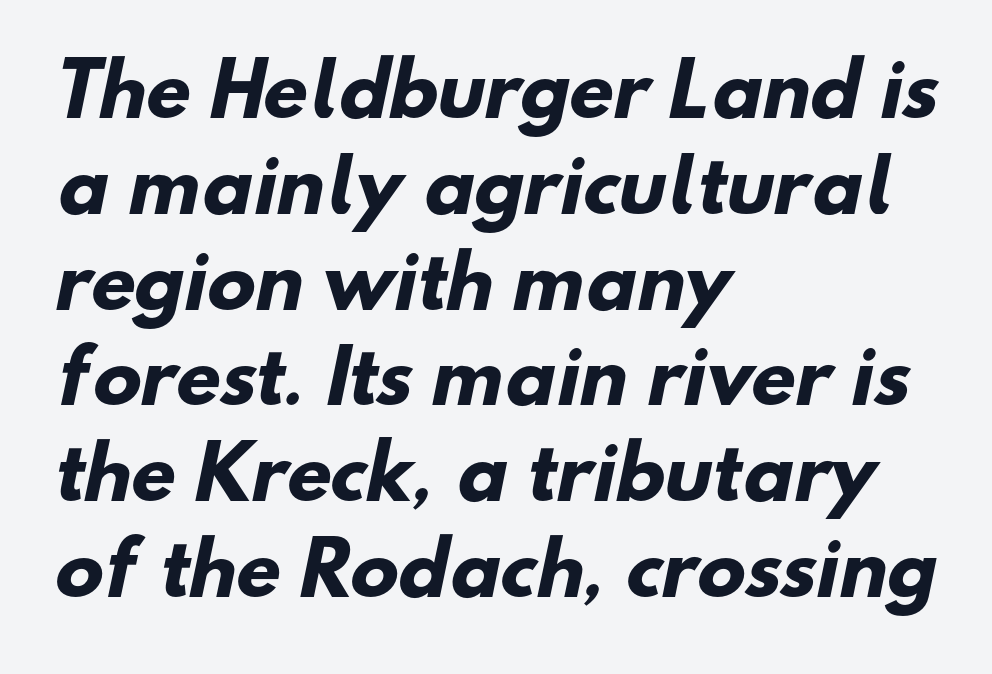
The image shows 72 px heavy sans-serif type; set left-aligned, normal line spacing (1.33x), normal letter spacing, not underlined; low stroke contrast and a small x-height.
